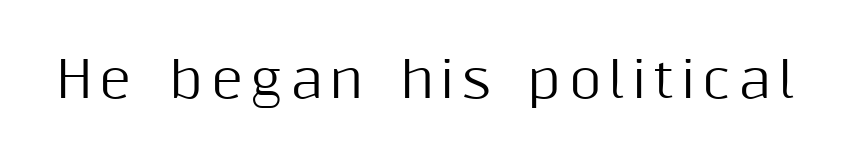
Nope, no serifs anywhere on these letters. Has an underline been added? It has not. Every stem runs plumb, perpendicular to the baseline. A typesetter would call this proportional, since set widths differ per character.
